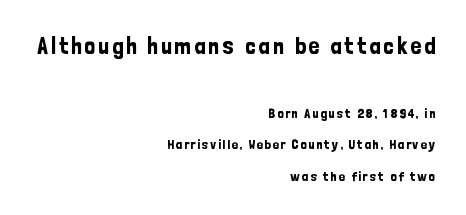
{"italic": "no", "underline": "no", "align": "right", "line_spacing": "loose", "line_spacing_ratio": 2.24, "larger_block": "first", "size_ratio": 1.71, "glyph_px": 24}
